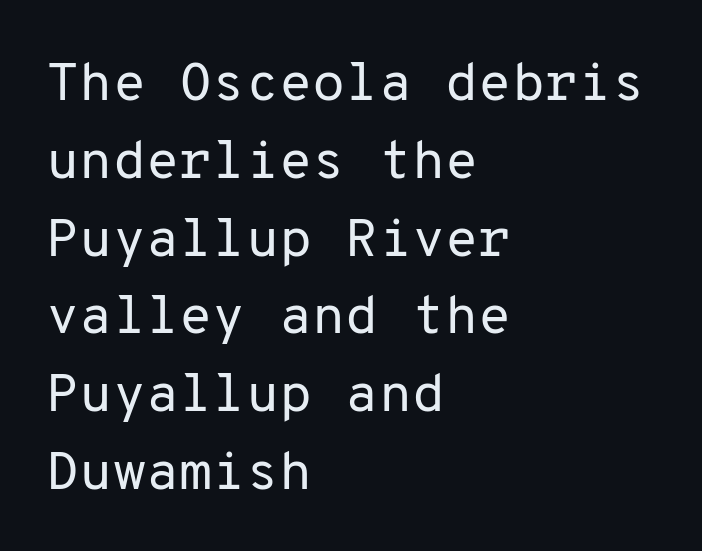
These lines were composed using upright roman letters. The space beneath each line is pristine and unruled. Unbolded letterforms with no extra heft. Every character here occupies the same horizontal width, giving the sample a typewriter-like rhythm.
